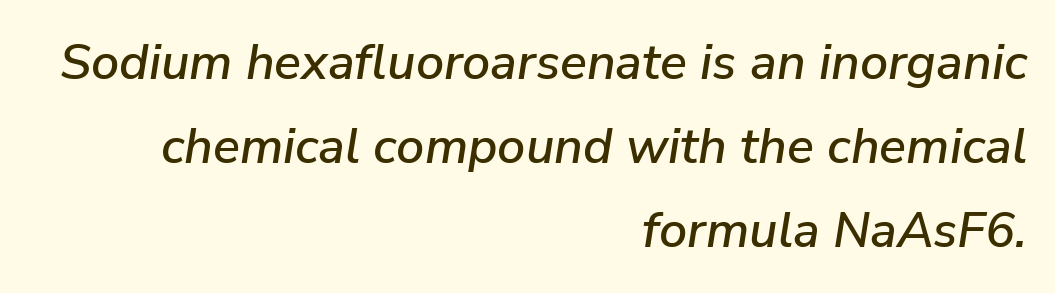
{"italic": "yes", "lean": "right", "slant_degrees": 9, "width": "normal", "stroke_contrast": "low", "x_height": "medium", "monospaced": "no", "underline": "no", "align": "right", "line_spacing": "normal", "line_spacing_ratio": 1.68, "letter_spacing": "normal", "letter_spacing_em": 0.0, "glyph_px": 50}
